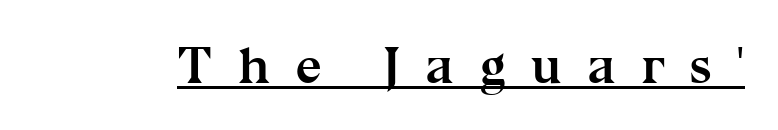
The passage shown is emphatically bold. You could not count columns in this text — the font is proportionally spaced. The letters are spread apart with noticeably loose tracking. The axis of the letterforms is exactly vertical.
